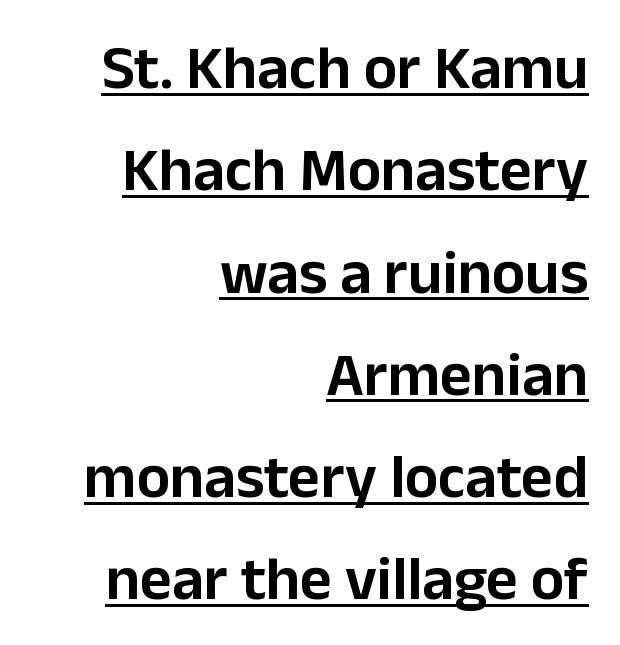
{"serif": "no", "italic": "no", "width": "normal", "stroke_contrast": "low", "x_height": "medium", "monospaced": "no", "underline": "yes", "align": "right", "line_spacing": "normal", "line_spacing_ratio": 1.65, "letter_spacing": "normal", "letter_spacing_em": 0.0, "glyph_px": 62}
